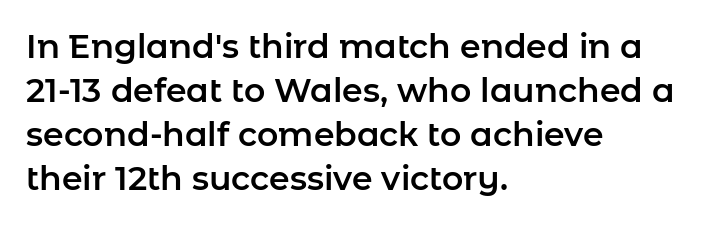
{"serif": "no", "italic": "no", "width": "normal", "stroke_contrast": "low", "x_height": "medium", "monospaced": "no", "underline": "no", "align": "left", "line_spacing": "normal", "line_spacing_ratio": 1.33, "letter_spacing": "normal", "letter_spacing_em": 0.0, "glyph_px": 33}
